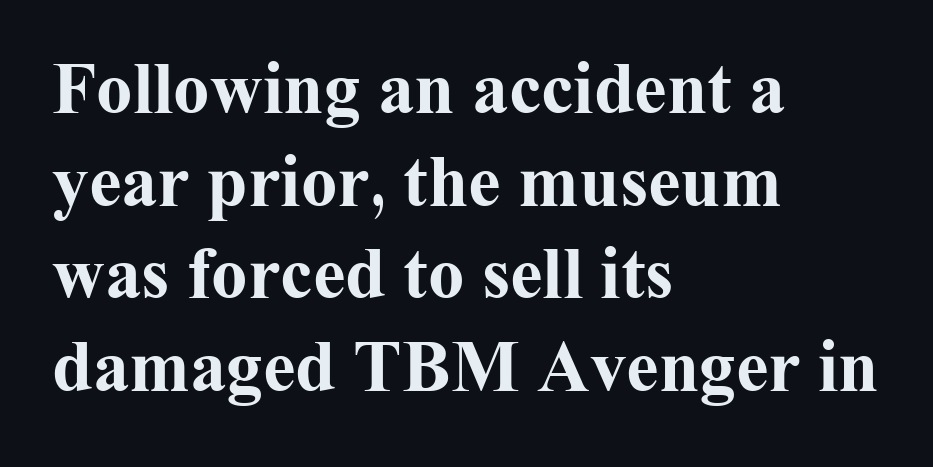
The image shows 73 px bold serif type, upright; set left-aligned, normal line spacing (1.27x), normal letter spacing, not underlined; medium stroke contrast and a medium x-height.
